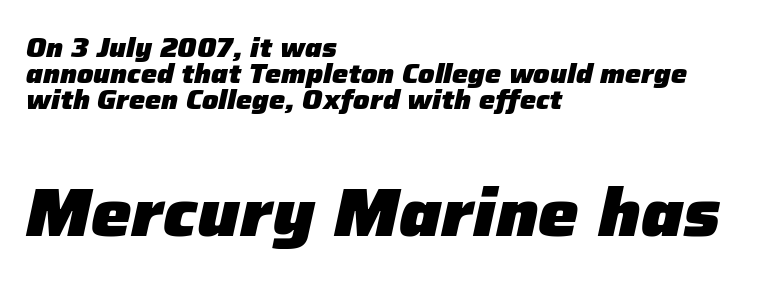
The image shows 68 px heavy type, italic (leaning right); set left-aligned, tight line spacing (0.96x), normal letter spacing, not underlined; the second (bottom) block is 2.52x larger; low stroke contrast and a medium x-height.
